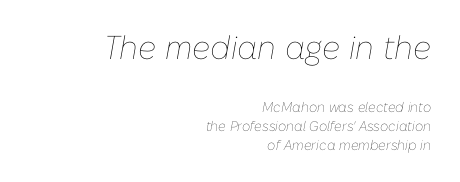
Q: Is the text bold? A: No.
Q: Is the text italic (slanted)? A: Yes, it leans right by about 10 degrees.
Q: Is the text underlined? A: No.
Q: How is the paragraph aligned? A: Right-aligned.
Q: Is the spacing between letters normal or unusually wide? A: Normal.
Q: Is the spacing between lines tight, normal or loose? A: Normal.
Q: Which block of text is set in a larger size, the first (top) or the second (bottom)? A: The first (top) one.
Q: Width (condensed, normal, or wide)? A: Normal.
Q: Stroke contrast? A: Low.
Q: x-height? A: Medium.
Q: Monospaced? A: No.
